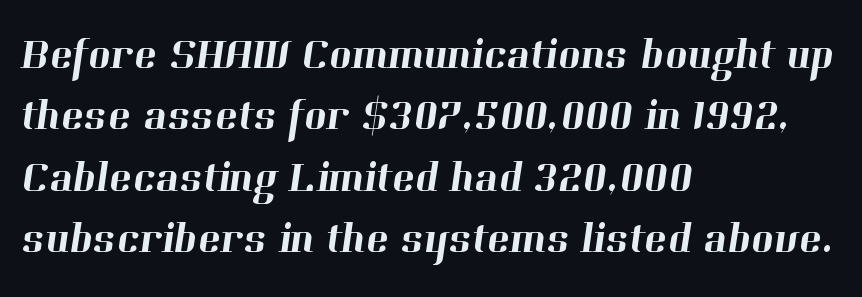
{"serif": "yes", "width": "normal", "stroke_contrast": "high", "x_height": "medium", "monospaced": "no", "underline": "no", "align": "left", "line_spacing": "normal", "line_spacing_ratio": 1.43, "letter_spacing": "normal", "letter_spacing_em": 0.0, "glyph_px": 43}
